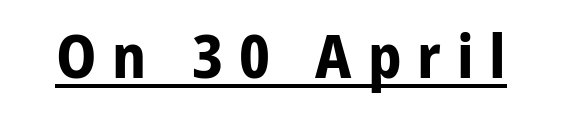
{"serif": "no", "italic": "no", "bold": "yes", "weight": "bold", "width": "normal", "stroke_contrast": "low", "x_height": "medium", "monospaced": "no", "underline": "yes", "letter_spacing": "wide", "letter_spacing_em": 0.26, "glyph_px": 61}
